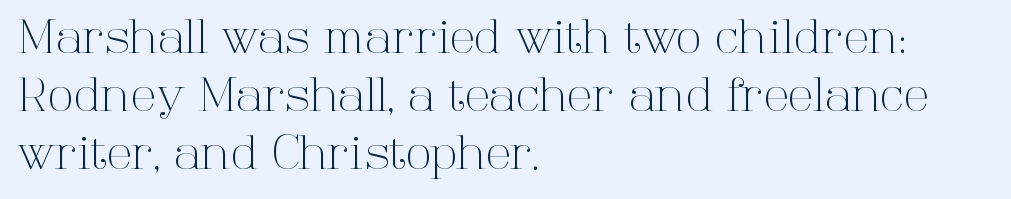
These lines are composed in type with serifs. Do the characters align in a grid? No, the font is proportional. The letters stand straight up with perfectly vertical stems. Stems and bowls with no extra thickness — not bold. Caption: multi-line text, flush left, ragged right.
